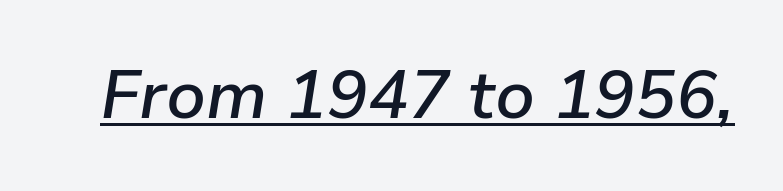
The image shows 68 px semibold type, italic (leaning right); set normal letter spacing, underlined; low stroke contrast and a medium x-height.
